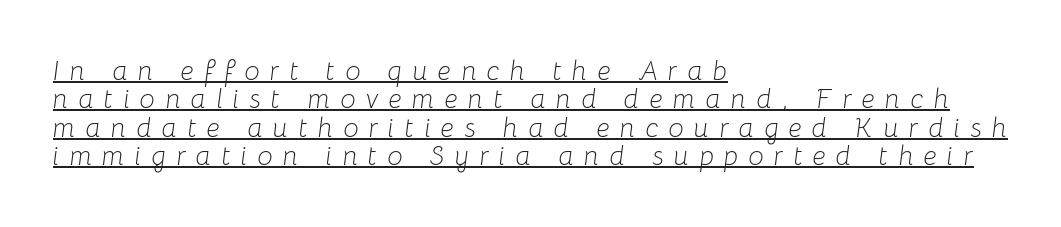
Q: Is the text bold? A: No.
Q: Is the text italic (slanted)? A: Yes, it leans right by about 8 degrees.
Q: Is the text underlined? A: Yes.
Q: How is the paragraph aligned? A: Left-aligned.
Q: Is the spacing between letters normal or unusually wide? A: Unusually wide.
Q: Is the spacing between lines tight, normal or loose? A: Tight.
